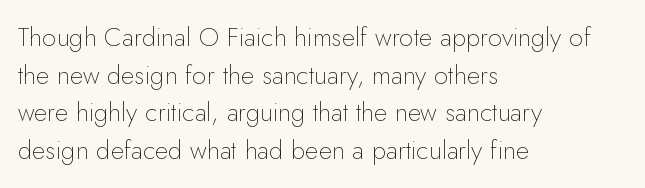
Q: Is the text bold? A: No.
Q: Is the text italic (slanted)? A: No, it is upright.
Q: Is the text underlined? A: No.
Q: How is the paragraph aligned? A: Left-aligned.
Q: Is the spacing between letters normal or unusually wide? A: Normal.
Q: Is the spacing between lines tight, normal or loose? A: Normal.
